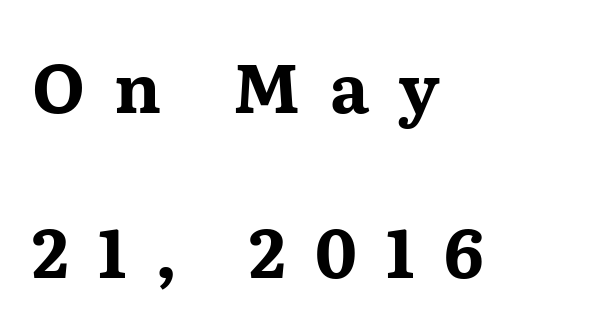
Underlining? Definitely not there. You could not count columns in this text — the font is proportionally spaced. A typesetter would label this face a serif. The letters are spread apart with noticeably loose tracking.
